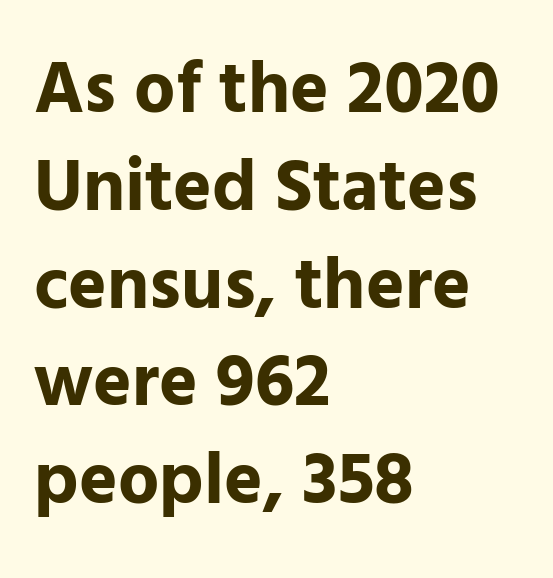
The glyphs in this specimen are sans serif. Notice how descenders clear the ascenders below comfortably — that's standard leading. The baseline area is clear. The passage shown has conventional tracking throughout. Proportional: the letters do not fall into vertical columns. Visually the block forms a straight wall on the left and a jagged coastline on the right.
